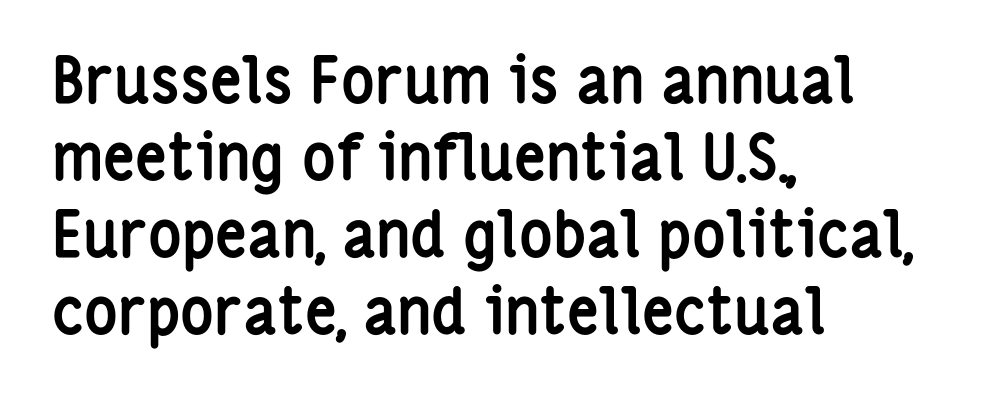
The image shows 63 px semibold, condensed sans-serif type, upright; set left-aligned, line spacing 1.22x, normal letter spacing, not underlined; low stroke contrast and a medium x-height.
